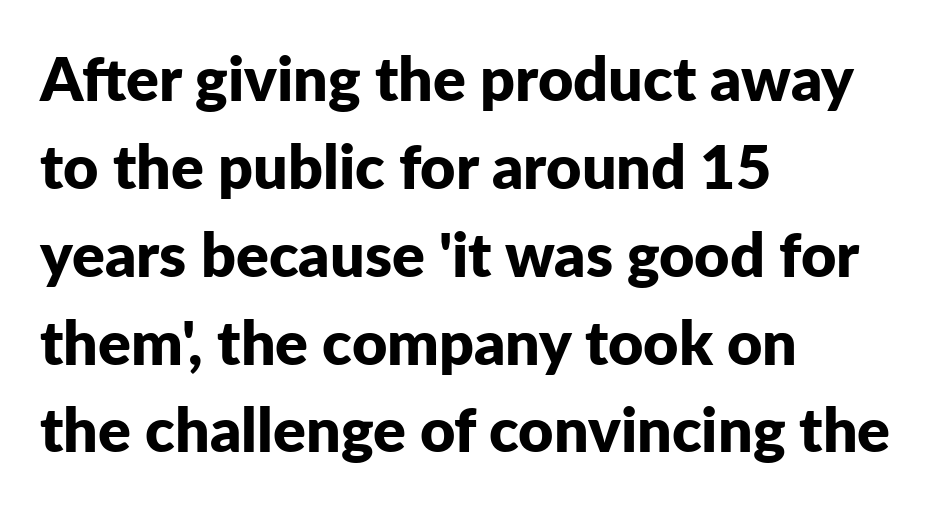
The image shows 61 px bold sans-serif type, upright; set left-aligned, normal line spacing (1.44x), normal letter spacing, not underlined; low stroke contrast and a medium x-height.
